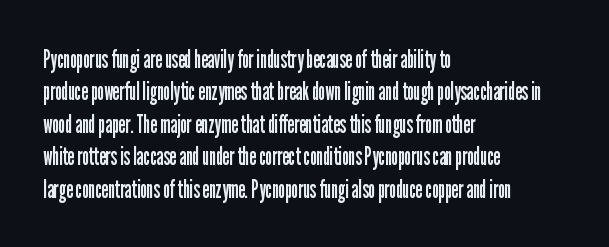
The image shows 25 px text type, upright; set left-aligned, normal line spacing (1.3x), normal letter spacing, not underlined.
